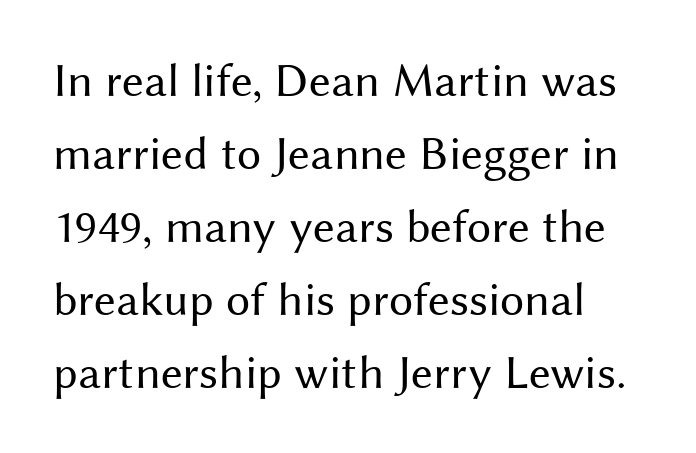
The image shows 48 px regular-weight sans-serif type, upright; set normal line spacing (1.52x), normal letter spacing, not underlined; medium stroke contrast and a medium x-height.
